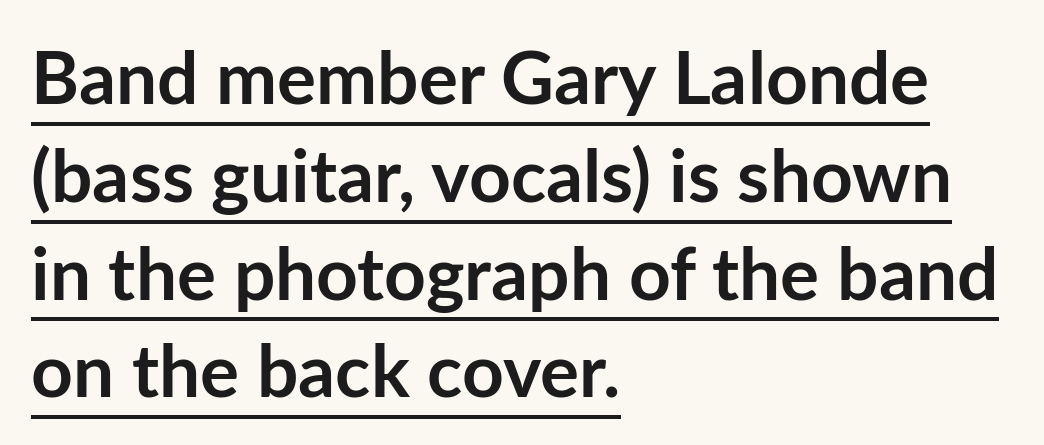
{"serif": "no", "italic": "no", "bold": "yes", "weight": "semibold", "width": "normal", "stroke_contrast": "low", "x_height": "medium", "monospaced": "no", "underline": "yes", "align": "left", "line_spacing": "normal", "line_spacing_ratio": 1.34, "letter_spacing": "normal", "letter_spacing_em": 0.0, "glyph_px": 73}
